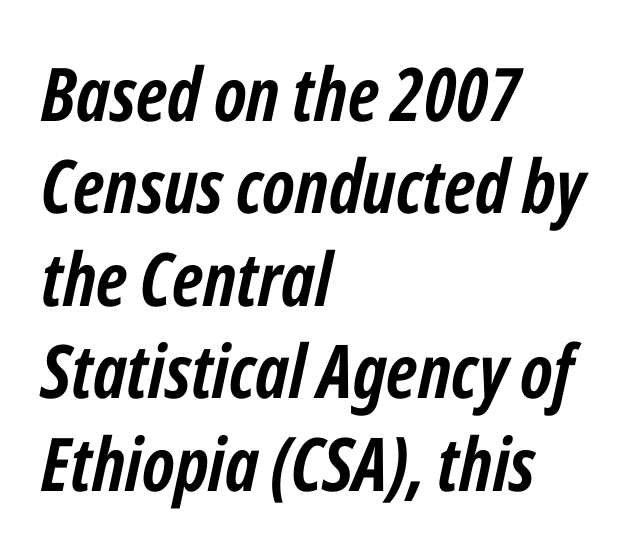
{"italic": "yes", "lean": "right", "slant_degrees": 12, "bold": "yes", "weight": "semibold", "width": "condensed", "stroke_contrast": "low", "x_height": "medium", "monospaced": "no", "underline": "no", "align": "left", "line_spacing": "normal", "line_spacing_ratio": 1.25, "letter_spacing": "normal", "letter_spacing_em": 0.0, "glyph_px": 74}
